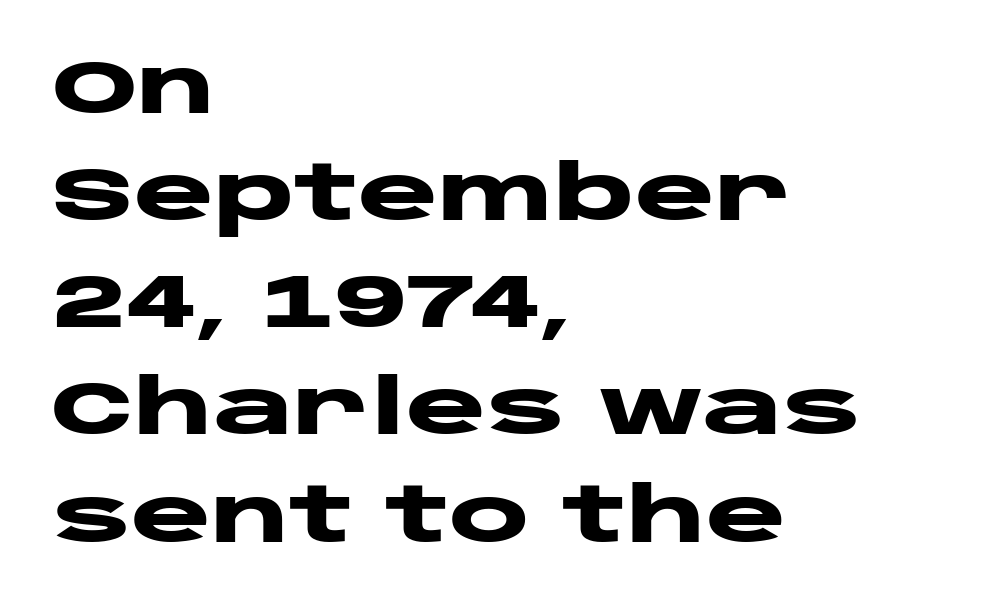
Q: Is the text bold? A: Yes.
Q: Is the text italic (slanted)? A: No, it is upright.
Q: Is the typeface a serif or a sans-serif typeface? A: Sans-serif.
Q: Is the text underlined? A: No.
Q: How is the paragraph aligned? A: Left-aligned.
Q: Is the spacing between letters normal or unusually wide? A: Normal.
Q: Is the spacing between lines tight, normal or loose? A: Normal.
Q: Width (condensed, normal, or wide)? A: Wide.
Q: Stroke contrast? A: Low.
Q: x-height? A: Large.
Q: Monospaced? A: No.
